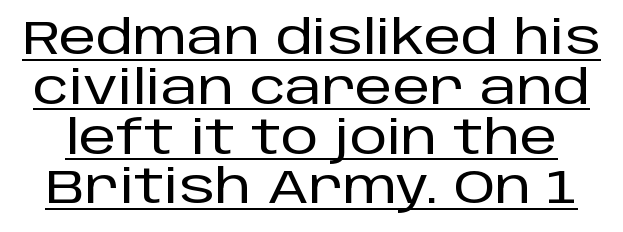
{"serif": "no", "italic": "no", "width": "normal", "stroke_contrast": "low", "x_height": "large", "monospaced": "no", "underline": "yes", "line_spacing": "tight", "line_spacing_ratio": 1.06, "letter_spacing": "normal", "letter_spacing_em": 0.0, "glyph_px": 47}
